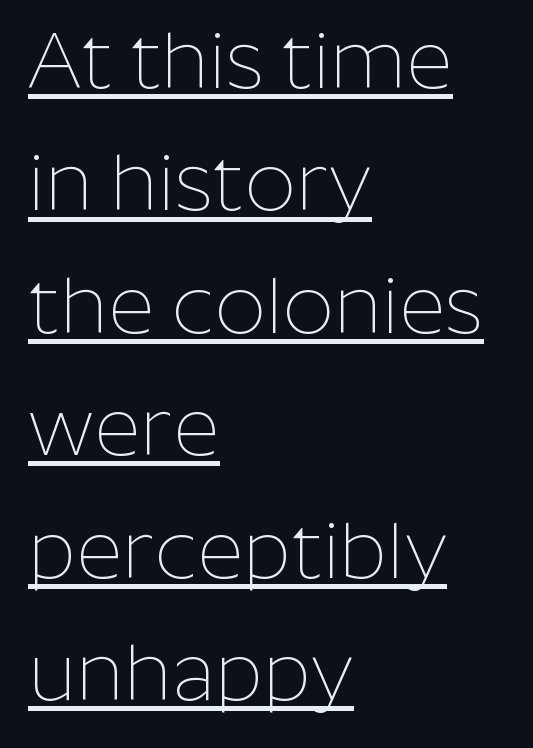
Stroke mass is kept to a normal reading level or below. Teacher's note: observe the even left margin — that is flush-left alignment. In designer terms, the underline attribute is active on this setting. Each new line begins a customary step beneath the previous one. The letters stand straight up with perfectly vertical stems. The letters advance in unequal steps, a hallmark of proportional type.
